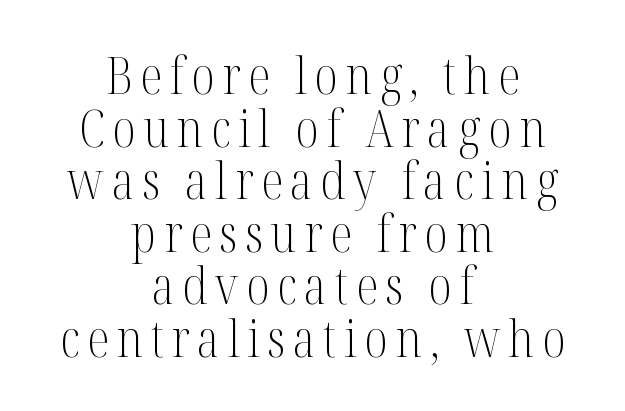
The image shows 51 px light, condensed serif type, upright; set centered, tight line spacing (1.03x), not underlined; medium stroke contrast and a medium x-height.
